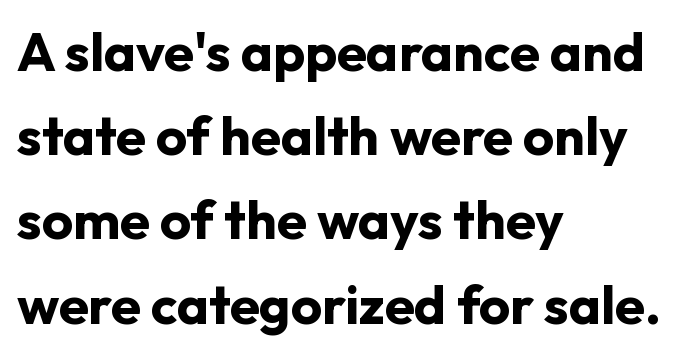
Q: Is the text bold? A: Yes.
Q: Is the text italic (slanted)? A: No, it is upright.
Q: Is the typeface a serif or a sans-serif typeface? A: Sans-serif.
Q: Is the text underlined? A: No.
Q: How is the paragraph aligned? A: Left-aligned.
Q: Is the spacing between letters normal or unusually wide? A: Normal.
Q: Is the spacing between lines tight, normal or loose? A: Normal.
Q: Width (condensed, normal, or wide)? A: Normal.
Q: Stroke contrast? A: Low.
Q: x-height? A: Medium.
Q: Monospaced? A: No.
